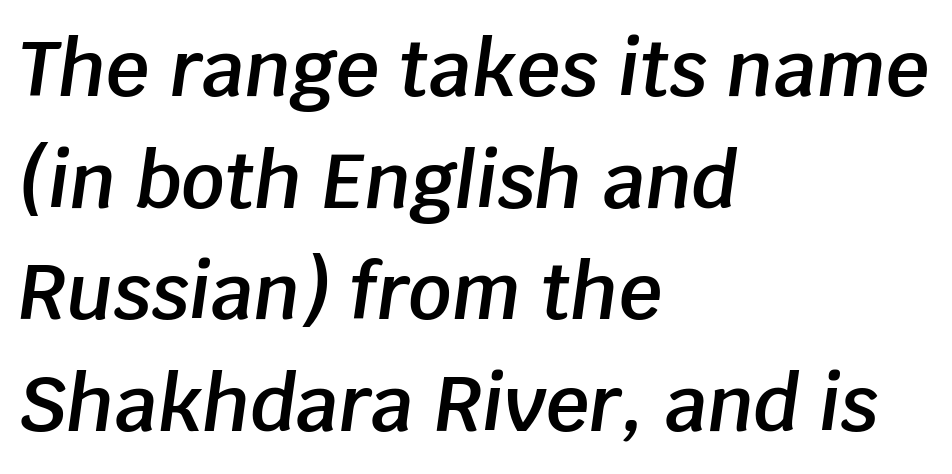
Q: Is the text bold? A: Semi-bold.
Q: Is the text italic (slanted)? A: Yes, it leans right by about 8 degrees.
Q: Is the text underlined? A: No.
Q: How is the paragraph aligned? A: Left-aligned.
Q: Is the spacing between letters normal or unusually wide? A: Normal.
Q: Is the spacing between lines tight, normal or loose? A: Normal.
Q: Width (condensed, normal, or wide)? A: Normal.
Q: Stroke contrast? A: Low.
Q: x-height? A: Large.
Q: Monospaced? A: No.
